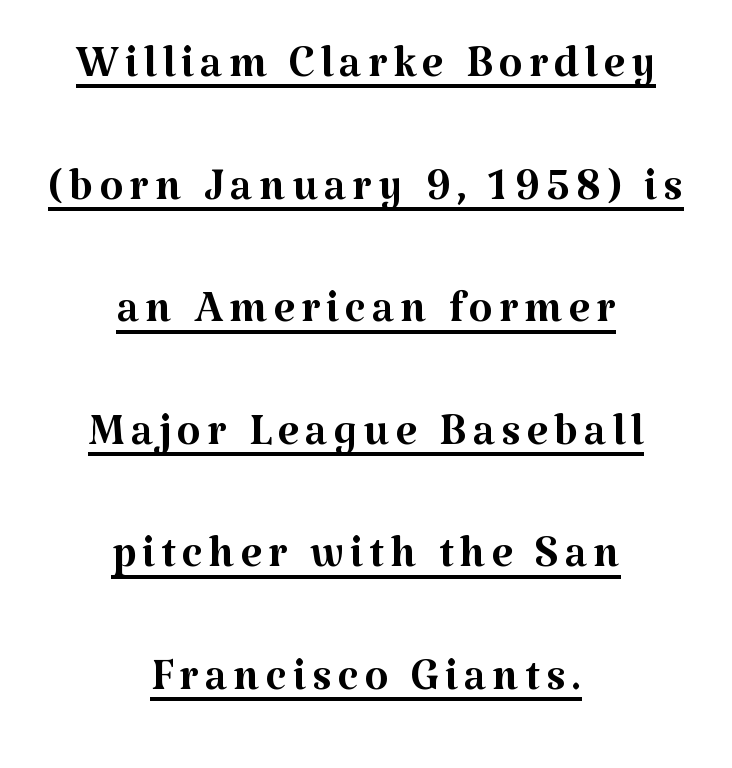
The words here are underlined. When letters stand straight like this, we call the style roman or upright. Each letter keeps its own natural width here, so spacing adapts to shape. Teacher's note: observe the equal gaps on both sides — that is centered alignment.
